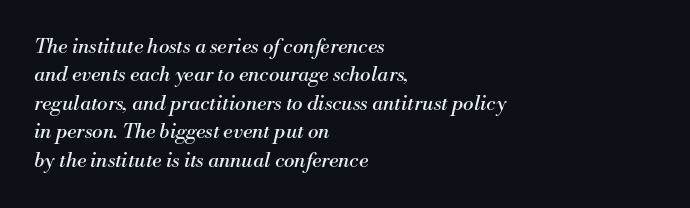
The typesetter chose a ragged-right arrangement here. Vertically, the passage feels balanced, rows spaced as you'd expect. This sample uses plain, unmodified letter spacing. Unbolded letterforms with no extra heft.
